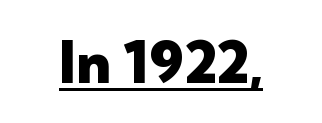
The image shows 58 px heavy sans-serif type, upright; set centered, normal letter spacing, underlined; low stroke contrast and a medium x-height.
